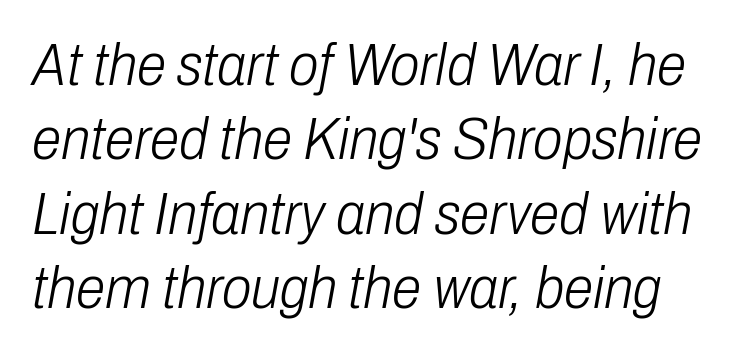
{"italic": "yes", "lean": "right", "slant_degrees": 10, "bold": "no", "weight": "light", "width": "condensed", "stroke_contrast": "low", "x_height": "medium", "monospaced": "no", "underline": "no", "line_spacing_ratio": 1.24, "letter_spacing": "normal", "letter_spacing_em": 0.0, "glyph_px": 60}
